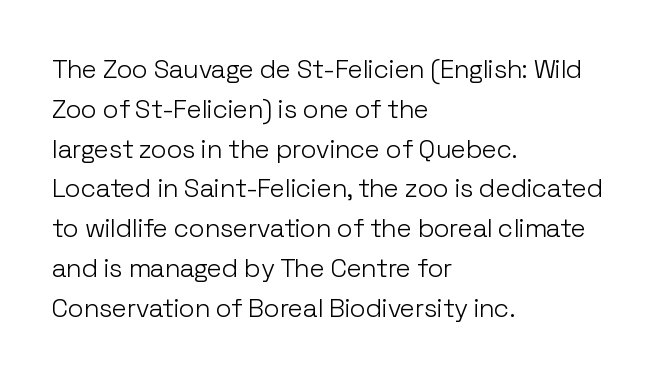
The image shows 26 px text type, upright; set left-aligned, normal line spacing (1.53x), normal letter spacing, not underlined.
